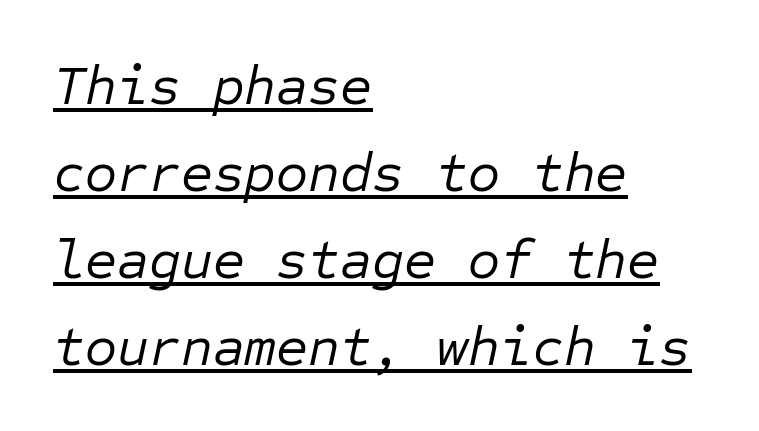
{"italic": "yes", "lean": "right", "slant_degrees": 12, "bold": "no", "weight": "regular", "width": "normal", "stroke_contrast": "low", "x_height": "medium", "monospaced": "yes", "underline": "yes", "align": "left", "line_spacing": "normal", "line_spacing_ratio": 1.58, "letter_spacing": "normal", "letter_spacing_em": 0.0, "glyph_px": 55}
